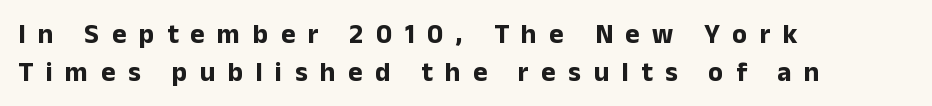
Characters remain perfectly vertical along every line. Compared with an ordinary text face, these strokes are far heavier — a full bold. Visually the block forms a straight wall on the left and a jagged coastline on the right. Interline gaps are of average width in this sample. Caption: expanded tracking, letters set apart. Glance below the letters and you will spot only blank space.
